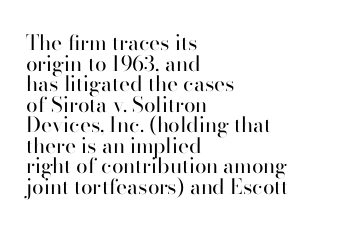
The image shows 21 px text type, upright; set left-aligned, tight line spacing (0.98x), normal letter spacing, not underlined.
